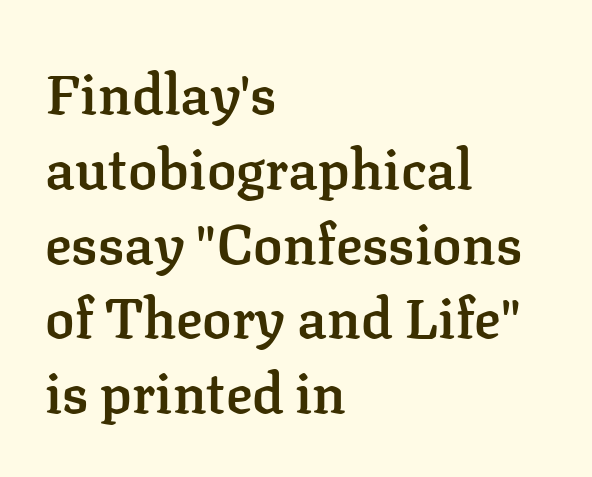
The glyphs have the mass of a demibold cut, below bold. This sample has the flowing, uneven cadence of proportional lettering. Is there any slant? The stems are plumb. The foot of each line stays bare and open. Does extra space separate the letters? No, they use regular spacing. Teacher's note: observe the even left margin — that is flush-left alignment.
